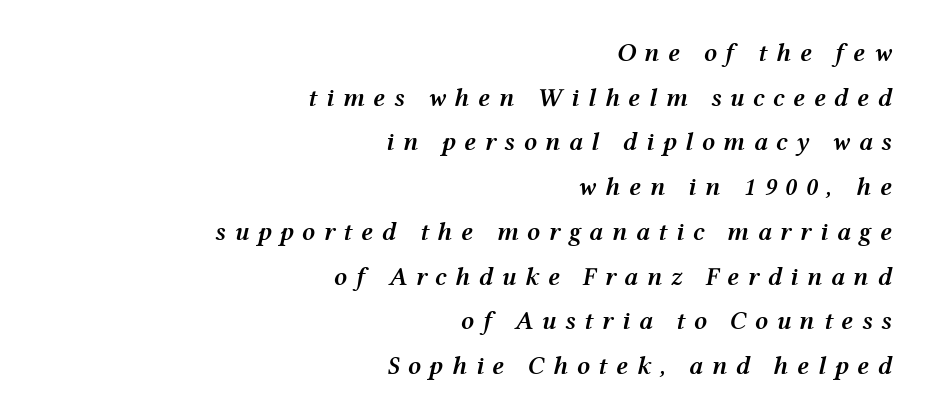
Q: Is the text bold? A: Semi-bold.
Q: Is the text italic (slanted)? A: Yes, it leans right by about 12 degrees.
Q: Is the text underlined? A: No.
Q: How is the paragraph aligned? A: Right-aligned.
Q: Is the spacing between letters normal or unusually wide? A: Unusually wide.
